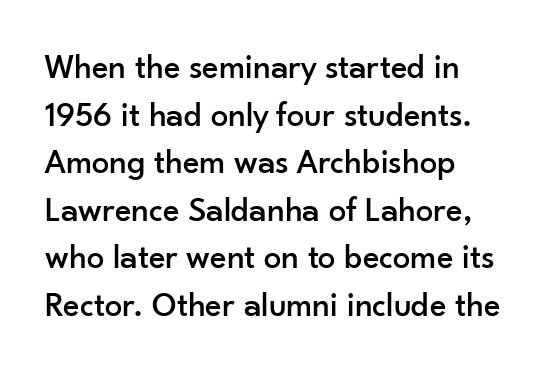
The image shows 35 px sans-serif type, upright; set left-aligned, normal line spacing (1.36x), normal letter spacing, not underlined; low stroke contrast and a small x-height.
